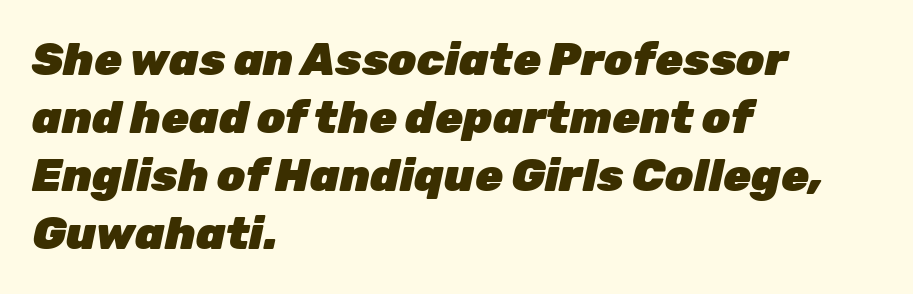
The image shows 45 px heavy type, italic (leaning right); set left-aligned, normal line spacing (1.29x), normal letter spacing, not underlined; low stroke contrast and a medium x-height.
